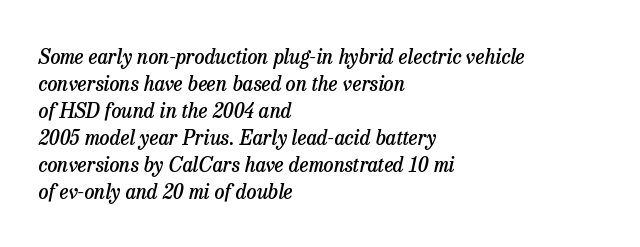
A somewhat darkened texture: the type is semibold rather than bold. Here the glyphs are tracked normally, forming tight word shapes. An italicized treatment has been applied to the whole sample. Typeset ragged right — the left edge is the straight one.
